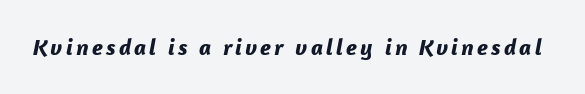
Bold? Absolutely — the strokes are thick and heavy. Rendered with sloped, italic letterforms. The gap between lines stays unmarked.
